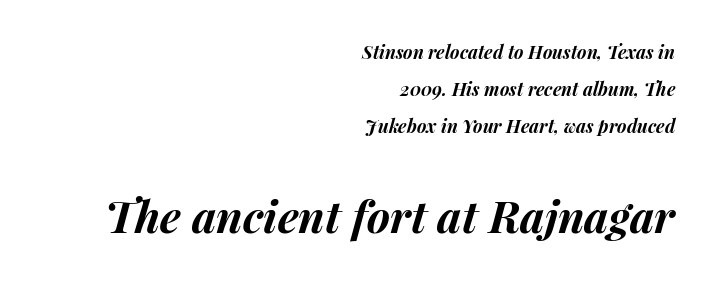
Q: Is the text bold? A: Yes.
Q: Is the text italic (slanted)? A: Yes, it leans right by about 15 degrees.
Q: Is the text underlined? A: No.
Q: How is the paragraph aligned? A: Right-aligned.
Q: Is the spacing between letters normal or unusually wide? A: Normal.
Q: Is the spacing between lines tight, normal or loose? A: Loose.
Q: Which block of text is set in a larger size, the first (top) or the second (bottom)? A: The second (bottom) one.
Q: Width (condensed, normal, or wide)? A: Normal.
Q: Stroke contrast? A: Medium.
Q: x-height? A: Medium.
Q: Monospaced? A: No.
